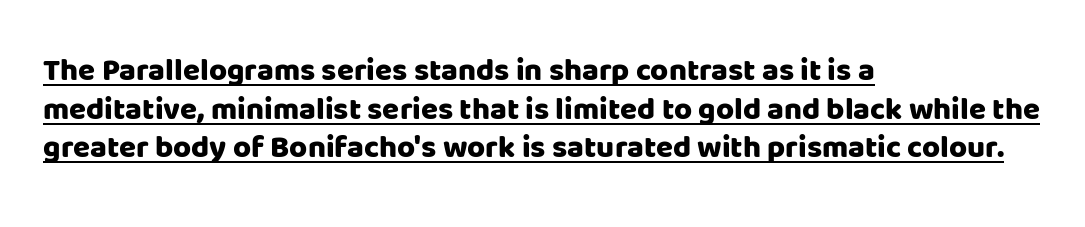
Q: Is the text bold? A: Yes.
Q: Is the text italic (slanted)? A: No, it is upright.
Q: Is the typeface a serif or a sans-serif typeface? A: Sans-serif.
Q: Is the text underlined? A: Yes.
Q: How is the paragraph aligned? A: Left-aligned.
Q: Is the spacing between letters normal or unusually wide? A: Normal.
Q: Is the spacing between lines tight, normal or loose? A: Normal.
Q: Width (condensed, normal, or wide)? A: Normal.
Q: Stroke contrast? A: Low.
Q: x-height? A: Large.
Q: Monospaced? A: No.
